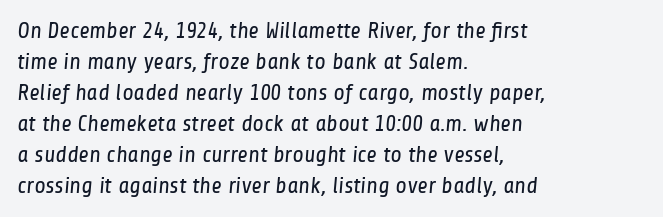
{"bold": "no", "underline": "no", "align": "left", "line_spacing": "normal", "line_spacing_ratio": 1.35, "letter_spacing": "normal", "letter_spacing_em": 0.0, "glyph_px": 23}
